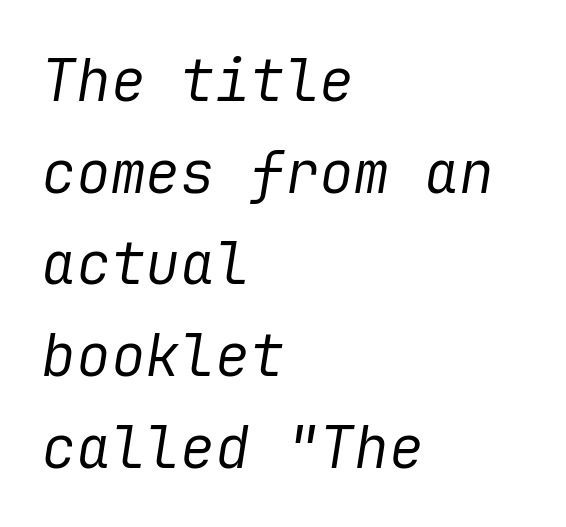
The designer left line spacing at the default. The specimen omits any rule beneath the text block's lines. The letters sit at their default tracking, neither squeezed nor spread. No chunkiness to these letters — they're not bold. This is oblique type, the kind used for emphasis or titles.
